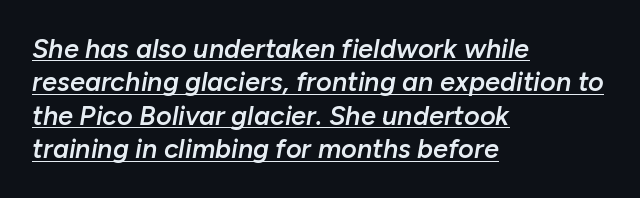
A somewhat darkened texture: the type is semibold rather than bold. The rag falls on the right side of this text block. This sample uses an oblique cut, with every glyph tilted off the vertical. The letterforms sit shoulder to shoulder at normal distance. Has an underline been added? It has.
